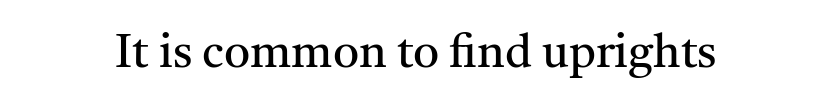
Stem width sits at or under what a default text font uses. Posture: vertical. Look at the bottom of the vertical strokes: they flare into serifs here. Is this a fixed-width face? No — the glyphs have proportional, varying widths.
